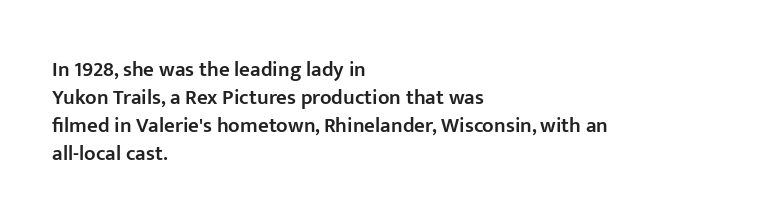
The image shows 21 px text type, upright; set left-aligned, normal line spacing (1.33x), normal letter spacing, not underlined.
